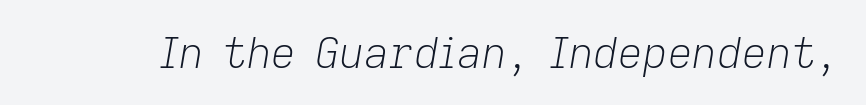
The image shows 43 px light type, italic (leaning right); set normal letter spacing, not underlined; low stroke contrast and a medium x-height.
